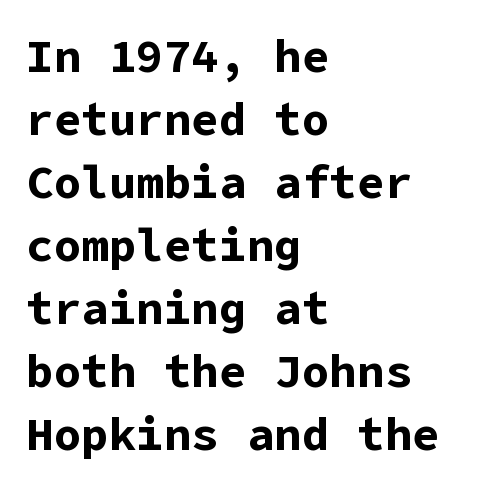
The image shows 46 px bold sans-serif type, upright; set left-aligned, normal line spacing (1.37x), normal letter spacing, not underlined; low stroke contrast and a medium x-height.
